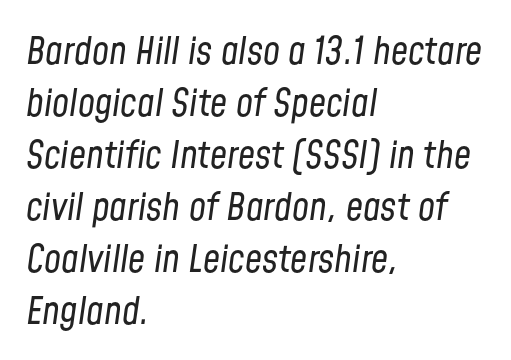
Leading: standard. Short note: letters normally spaced. The compositor pushed each line to the left boundary. Each stroke keeps to a modest, everyday thickness or less.
